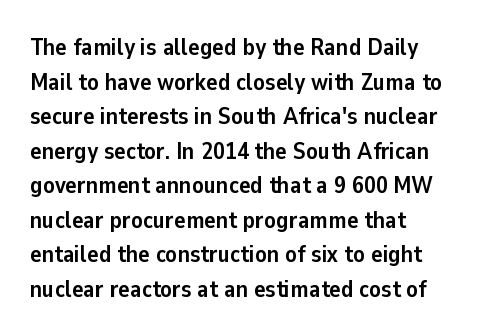
Rule under the text: the space is simply empty. Nothing unusual about the tracking: characters are spaced as the font intends. Leading: standard. This sample uses an upright cut, with every glyph sitting square on the baseline. Set as a true bold cut, around the 700 mark. Line beginnings align vertically; line endings do not.
